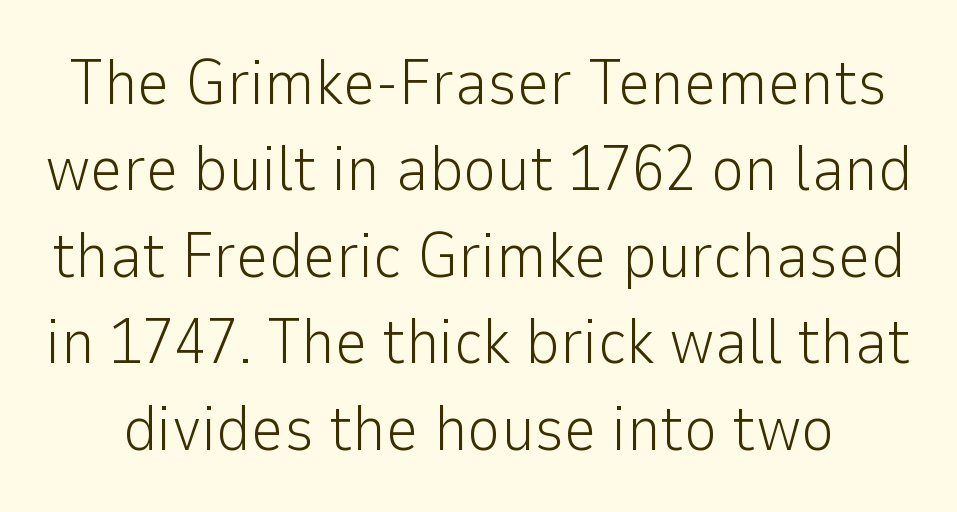
The typeface chosen for these lines omits serifs. Between one letter and the next there's only the usual sliver of space. Stems here are at most as thick as an everyday book face. This sample has the flowing, uneven cadence of proportional lettering. Check under the words: just untouched page.
